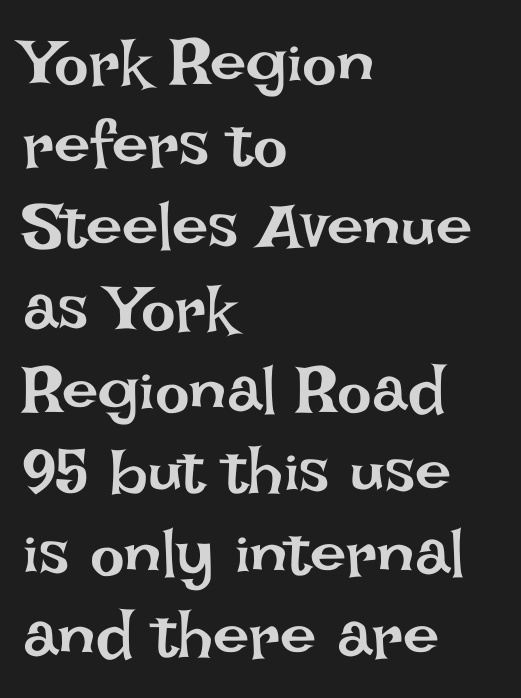
Q: Is the text bold? A: No.
Q: Is the text italic (slanted)? A: No, it is upright.
Q: Is the text underlined? A: No.
Q: How is the paragraph aligned? A: Left-aligned.
Q: Is the spacing between letters normal or unusually wide? A: Normal.
Q: Is the spacing between lines tight, normal or loose? A: Normal.
Q: Width (condensed, normal, or wide)? A: Normal.
Q: Stroke contrast? A: Low.
Q: x-height? A: Large.
Q: Monospaced? A: No.
